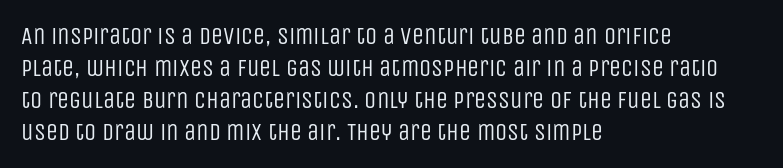
Q: Is the text bold? A: No.
Q: Is the text italic (slanted)? A: No, it is upright.
Q: Is the text underlined? A: No.
Q: How is the paragraph aligned? A: Left-aligned.
Q: Is the spacing between letters normal or unusually wide? A: Normal.
Q: Is the spacing between lines tight, normal or loose? A: Normal.
